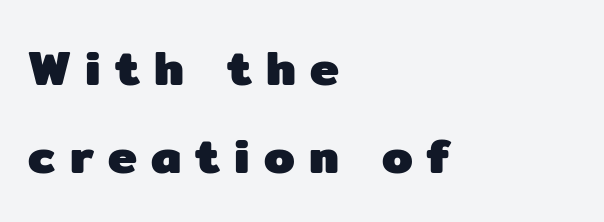
Decoration check: the copy has no underline. Posture: upright roman. Plenty of ink on the page — the face is bold. The tracking jumps out immediately: characters are airy and widely separated. Typographically, this falls in the sans-serif category. Think of a printed novel: that variable character pitch is what you see here.
